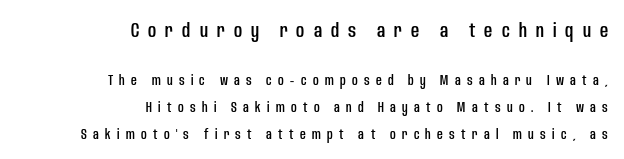
Q: Is the text italic (slanted)? A: No, it is upright.
Q: Is the text underlined? A: No.
Q: How is the paragraph aligned? A: Right-aligned.
Q: Is the spacing between letters normal or unusually wide? A: Unusually wide.
Q: Is the spacing between lines tight, normal or loose? A: Loose.
Q: Which block of text is set in a larger size, the first (top) or the second (bottom)? A: The first (top) one.
